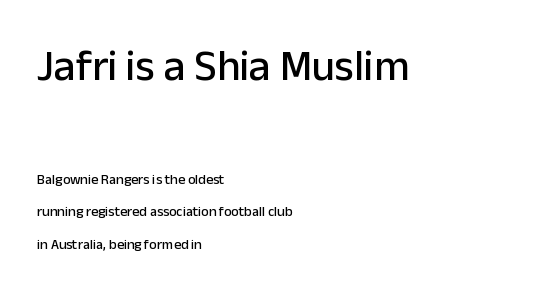
Q: Is the text italic (slanted)? A: No, it is upright.
Q: Is the typeface a serif or a sans-serif typeface? A: Sans-serif.
Q: Is the text underlined? A: No.
Q: How is the paragraph aligned? A: Left-aligned.
Q: Is the spacing between letters normal or unusually wide? A: Normal.
Q: Is the spacing between lines tight, normal or loose? A: Loose.
Q: Which block of text is set in a larger size, the first (top) or the second (bottom)? A: The first (top) one.
Q: Width (condensed, normal, or wide)? A: Normal.
Q: Stroke contrast? A: Low.
Q: x-height? A: Medium.
Q: Monospaced? A: No.
